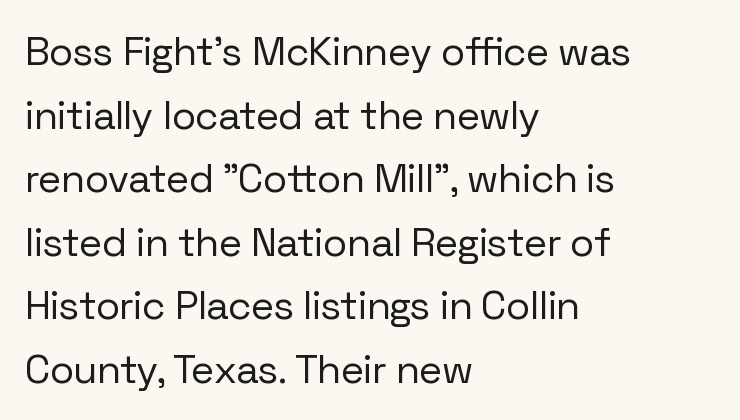
The image shows 40 px regular-weight sans-serif type, upright; set left-aligned, normal line spacing (1.59x), normal letter spacing, not underlined; low stroke contrast and a medium x-height.
